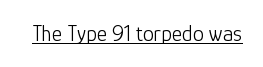
The image shows 22 px text type, upright; set normal letter spacing, underlined.
